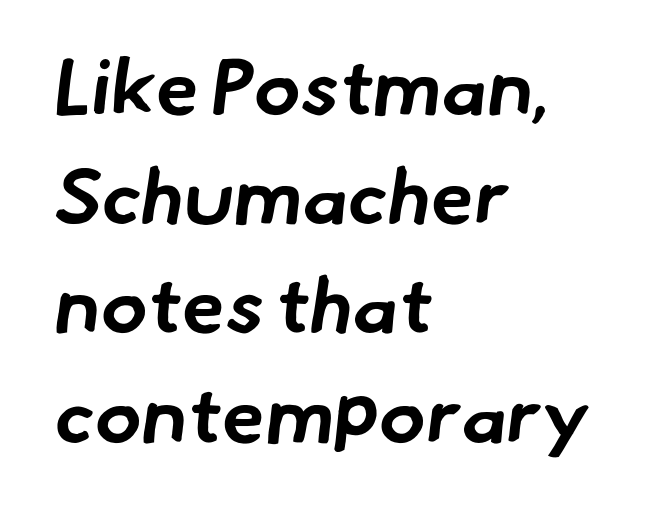
Proportional: the letters do not fall into vertical columns. The rows are spaced the way most documents space them. A bare baseline throughout the passage. Grotesque or geometric, the face here clearly has no serifs. The line texture is even and compact thanks to regular tracking. Layout note: lines flush left.
